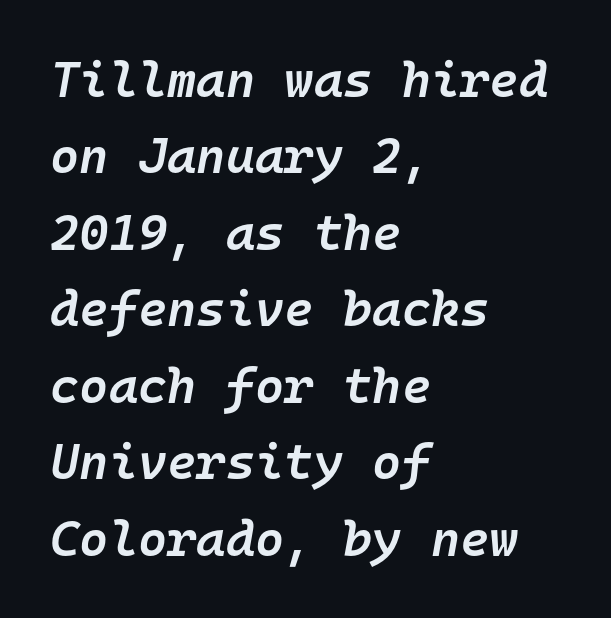
The image shows 50 px semibold type, italic (leaning right), monospaced; set left-aligned, normal line spacing (1.53x), normal letter spacing, not underlined; low stroke contrast and a medium x-height.
